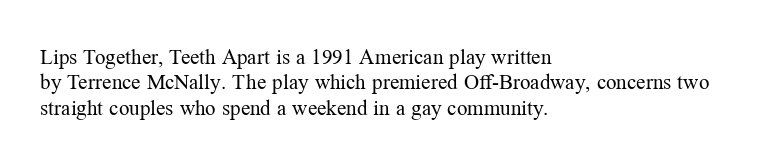
Q: Is the text bold? A: No.
Q: Is the text italic (slanted)? A: No, it is upright.
Q: Is the text underlined? A: No.
Q: How is the paragraph aligned? A: Left-aligned.
Q: Is the spacing between letters normal or unusually wide? A: Normal.
